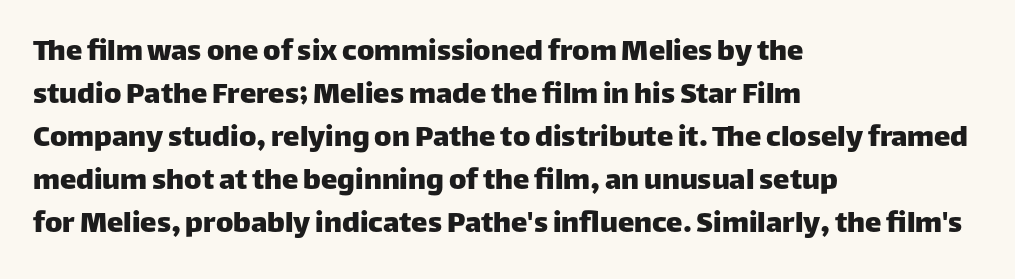
The image shows 33 px sans-serif type, upright; set left-aligned, normal line spacing (1.3x), normal letter spacing, not underlined; low stroke contrast and a large x-height.
